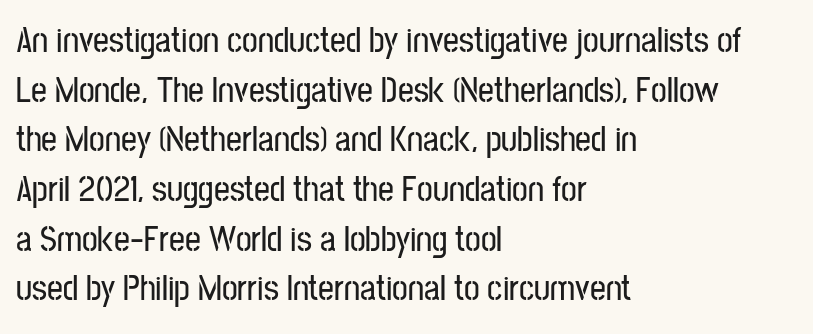
Spacing verdict: proportional, widths tailored to each character. Horizontal bands of white between lines are of average thickness. Notice how the passage keeps a crisp vertical edge on the left only. Observe the ordinary spacing: letters are neighbours, not strangers. Regarding serifs, this sample does without them. Nope, not italic — everything's standing straight.
